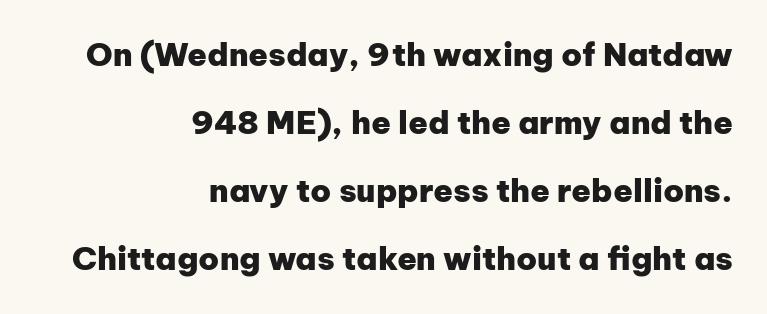
Words appear dense and cohesive because spacing is normal. Only glyphs here, with clear space below each row. The typesetting leans heavy: a genuine bold. These lines were composed using upright roman letters. This sample is right-justified, so line beginnings fall wherever the words allow.
